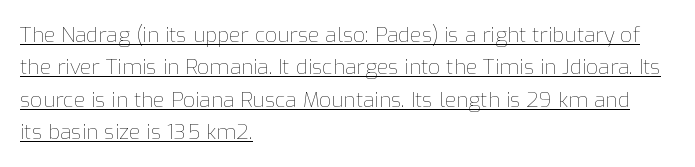
Q: Is the text bold? A: No.
Q: Is the text italic (slanted)? A: No, it is upright.
Q: Is the text underlined? A: Yes.
Q: How is the paragraph aligned? A: Left-aligned.
Q: Is the spacing between letters normal or unusually wide? A: Normal.
Q: Is the spacing between lines tight, normal or loose? A: Normal.
